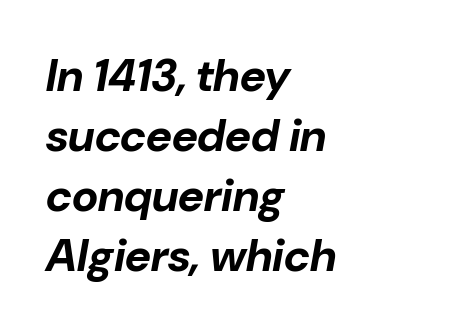
Is the type bold? Yes — the strokes are clearly thick and heavy. This sample uses an oblique cut, with every glyph tilted off the vertical. The paragraph has a hard left edge and a soft right edge. A typesetter would call this proportional, since set widths differ per character. Regarding leading, the lines here are spaced in the standard way.
